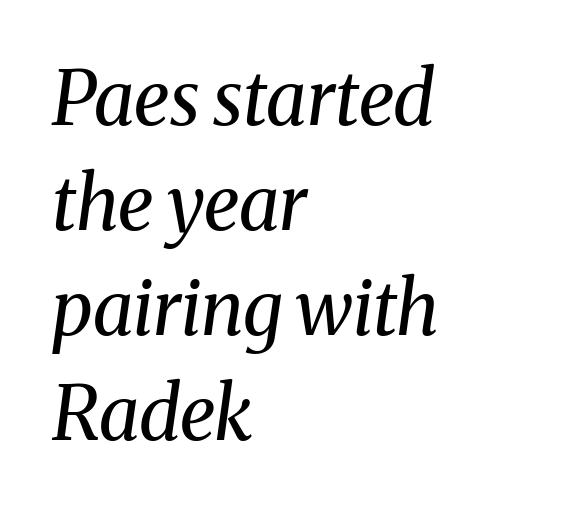
Beneath every word, the page is bare. Look at the bottom of the vertical strokes: they flare into serifs here. These glyphs show unthickened strokes, regular width or finer. Here the designer chose a conventional face with non-uniform glyph widths. What's the leading like? Ordinary, nothing unusual.
